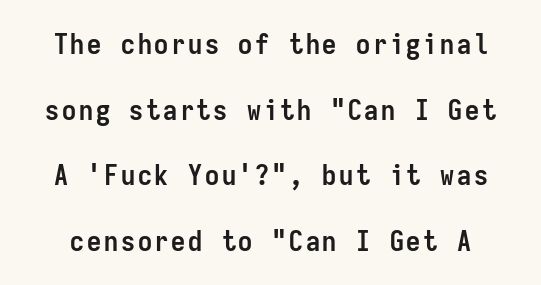
The image shows 28 px semibold, condensed sans-serif type, upright, monospaced; set loose line spacing (2.34x), not underlined; low stroke contrast and a medium x-height.
